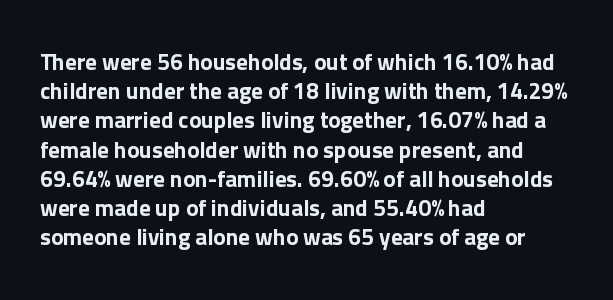
The image shows 23 px text type, upright; set left-aligned, normal line spacing (1.27x), normal letter spacing, not underlined.
